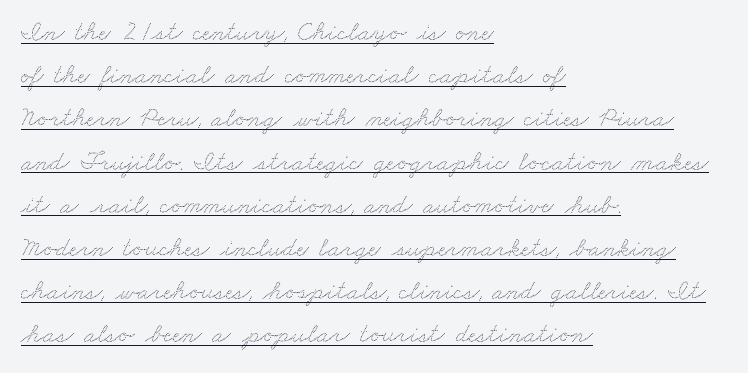
{"underline": "yes", "align": "left", "line_spacing": "normal", "line_spacing_ratio": 1.6, "letter_spacing": "normal", "letter_spacing_em": 0.0, "glyph_px": 27}
